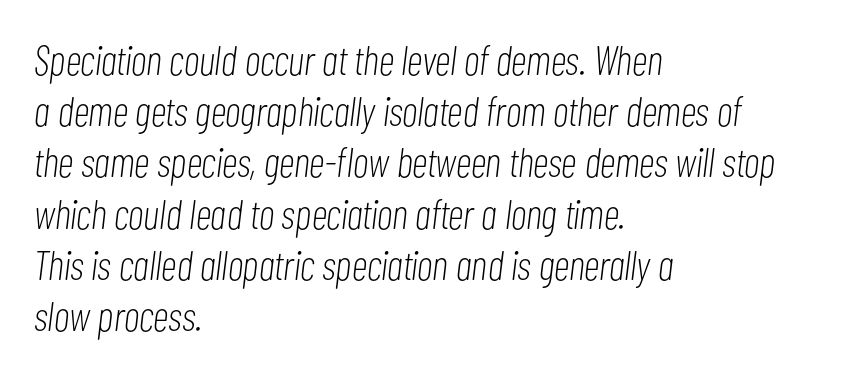
{"italic": "yes", "lean": "right", "slant_degrees": 7, "bold": "no", "weight": "light", "width": "condensed", "stroke_contrast": "low", "x_height": "medium", "monospaced": "no", "underline": "no", "align": "left", "line_spacing": "normal", "line_spacing_ratio": 1.25, "letter_spacing": "normal", "letter_spacing_em": 0.0, "glyph_px": 41}
